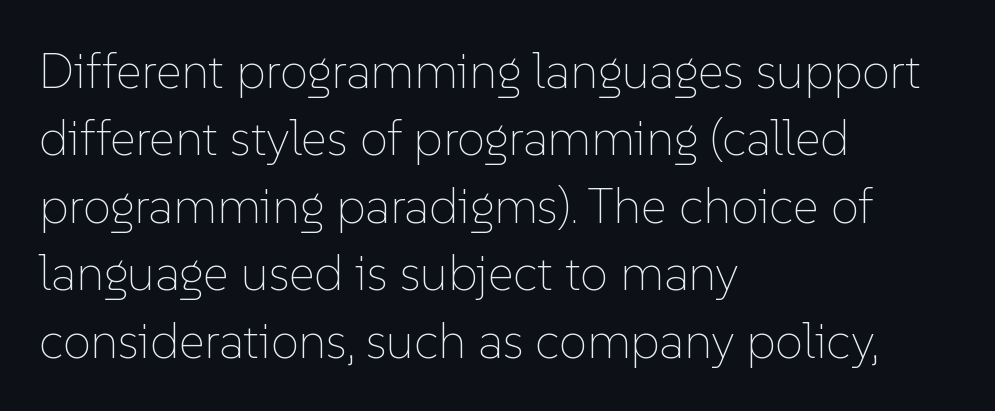
The image shows 50 px thin type, upright; set left-aligned, normal line spacing (1.35x), normal letter spacing, not underlined; low stroke contrast and a medium x-height.
